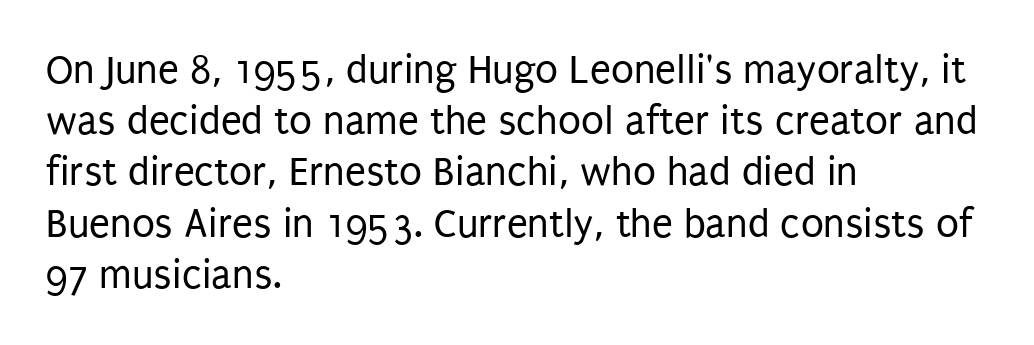
The passage shown is typed in a proportional face where columns would drift. Characters remain perfectly vertical along every line. The lines in this sample share a left origin and differ only in where they stop. A typesetter would call this zero additional tracking.
